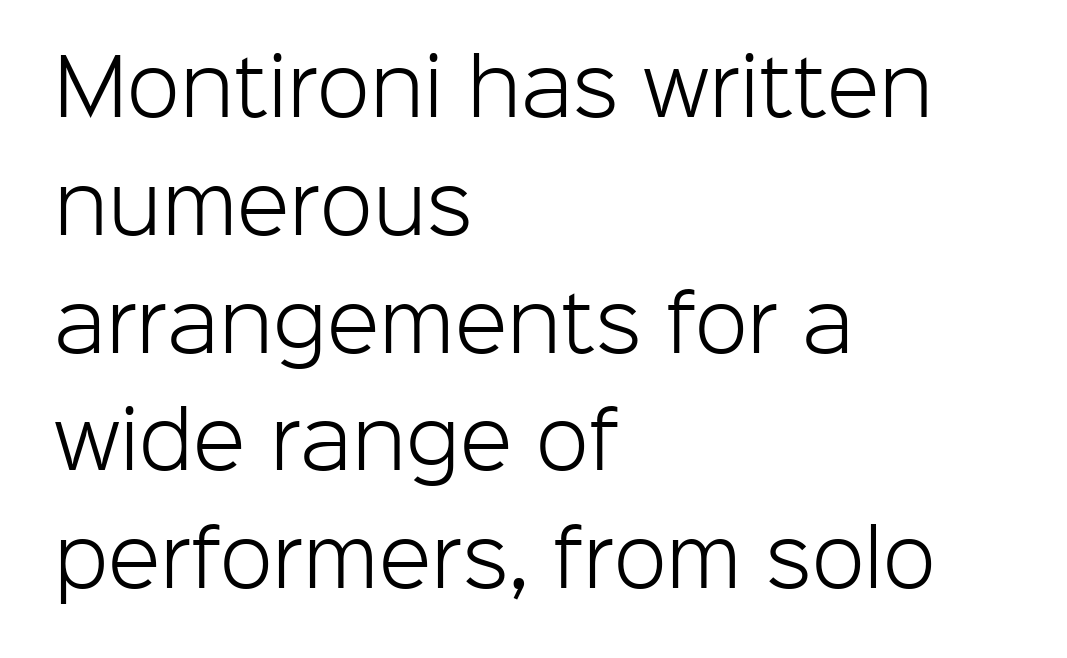
{"serif": "no", "italic": "no", "bold": "no", "weight": "light", "width": "normal", "stroke_contrast": "low", "x_height": "medium", "monospaced": "no", "underline": "no", "align": "left", "line_spacing": "normal", "line_spacing_ratio": 1.53, "letter_spacing": "normal", "letter_spacing_em": 0.0, "glyph_px": 77}
